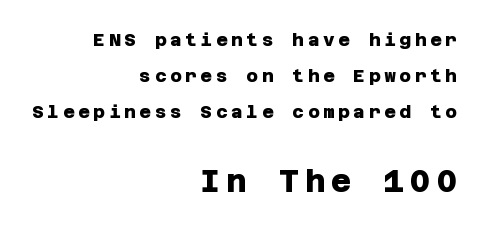
Q: Is the text bold? A: Yes.
Q: Is the typeface a serif or a sans-serif typeface? A: Sans-serif.
Q: Is the text underlined? A: No.
Q: How is the paragraph aligned? A: Right-aligned.
Q: Is the spacing between letters normal or unusually wide? A: Unusually wide.
Q: Is the spacing between lines tight, normal or loose? A: Loose.
Q: Which block of text is set in a larger size, the first (top) or the second (bottom)? A: The second (bottom) one.
Q: Width (condensed, normal, or wide)? A: Normal.
Q: Stroke contrast? A: Low.
Q: x-height? A: Large.
